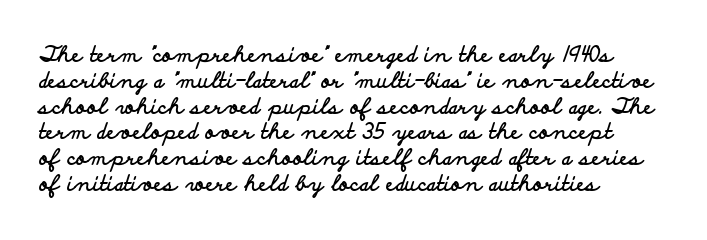
Every row of glyphs begins at an identical x-position on the left. Between one letter and the next there's only the usual sliver of space. Caption: bold face, heavy strokes.
